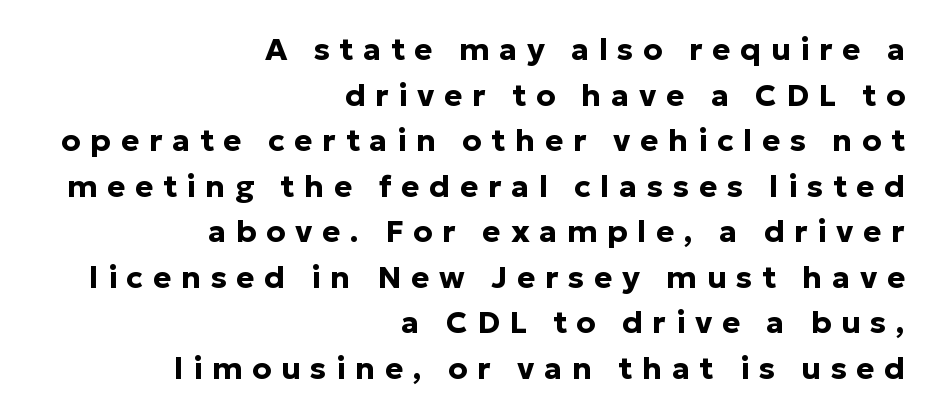
Q: Is the text bold? A: Yes.
Q: Is the text italic (slanted)? A: No, it is upright.
Q: Is the typeface a serif or a sans-serif typeface? A: Sans-serif.
Q: Is the text underlined? A: No.
Q: How is the paragraph aligned? A: Right-aligned.
Q: Is the spacing between letters normal or unusually wide? A: Unusually wide.
Q: Is the spacing between lines tight, normal or loose? A: Normal.
Q: Width (condensed, normal, or wide)? A: Normal.
Q: Stroke contrast? A: Low.
Q: x-height? A: Medium.
Q: Monospaced? A: No.
